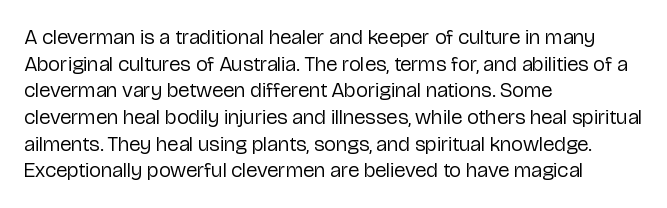
Summary of weight: not heavy and not bold. The vertical gap from one line to the next is medium. The type is set solid horizontally, with unmodified tracking. No italicization has been applied; the sample stays upright. The paragraph shown leans on its left margin. The gap between lines stays unmarked.
